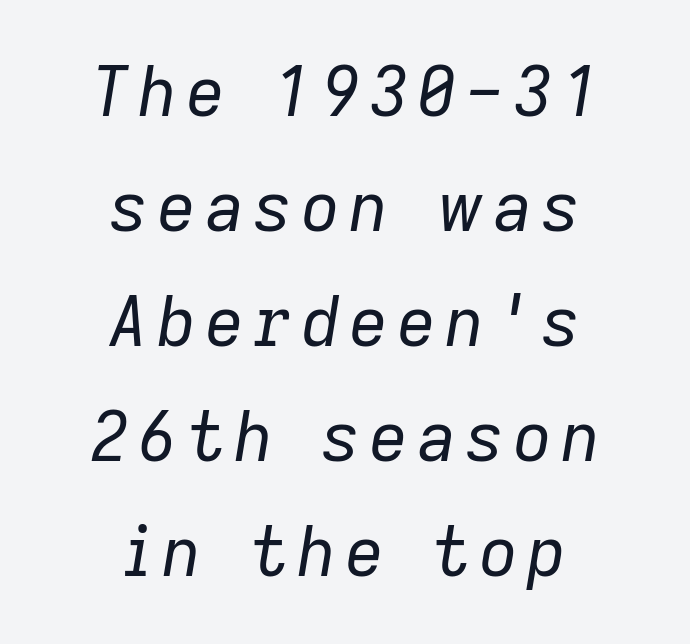
{"italic": "yes", "lean": "right", "slant_degrees": 9, "bold": "no", "weight": "regular", "width": "normal", "stroke_contrast": "low", "x_height": "medium", "monospaced": "no", "underline": "no", "align": "center", "line_spacing": "normal", "line_spacing_ratio": 1.69, "glyph_px": 68}
